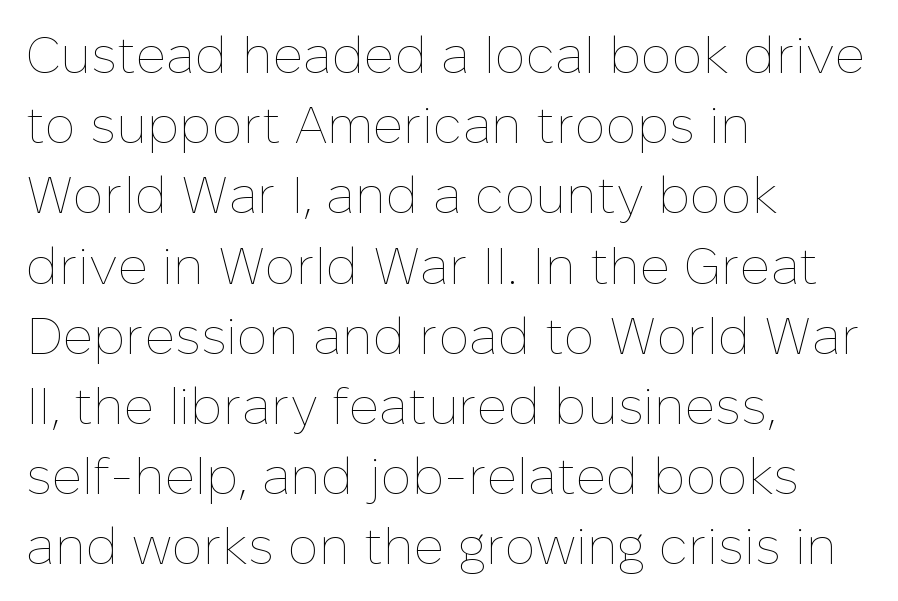
The image shows 52 px thin type, upright; set left-aligned, normal line spacing (1.35x), normal letter spacing, not underlined; low stroke contrast and a medium x-height.
